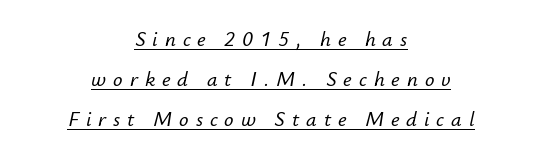
Underlining? Definitely there. Here the glyphs are tracked loosely, breaking word shapes into spaced letters. Horizontal alignment here is central, giving a formal, balanced look. Notice the wide empty band between every row — that's loose leading. This sample uses an oblique cut, with every glyph tilted off the vertical.
